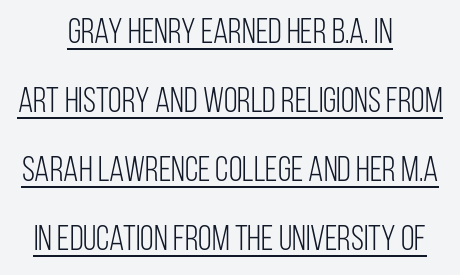
Q: Is the text bold? A: No.
Q: Is the text italic (slanted)? A: No, it is upright.
Q: Is the typeface a serif or a sans-serif typeface? A: Sans-serif.
Q: Is the text underlined? A: Yes.
Q: How is the paragraph aligned? A: Centered.
Q: Is the spacing between letters normal or unusually wide? A: Normal.
Q: Is the spacing between lines tight, normal or loose? A: Loose.
Q: Width (condensed, normal, or wide)? A: Condensed.
Q: Stroke contrast? A: Low.
Q: x-height? A: Large.
Q: Monospaced? A: No.
